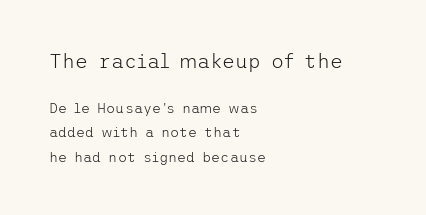
The image shows 20 px text type, upright; set left-aligned, line spacing 1.75x, normal letter spacing, not underlined; the first (top) block is 1.43x larger.
